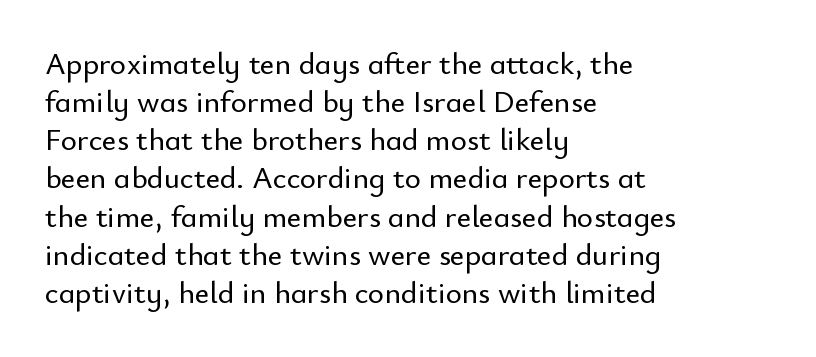
{"serif": "no", "italic": "no", "width": "normal", "stroke_contrast": "low", "x_height": "small", "monospaced": "no", "underline": "no", "align": "left", "line_spacing_ratio": 1.23, "letter_spacing": "normal", "letter_spacing_em": 0.0, "glyph_px": 31}
